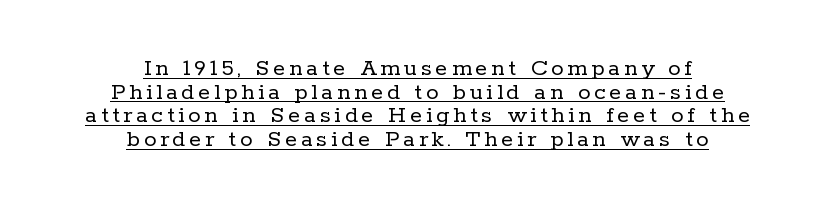
Ascenders rise straight up at ninety degrees. A centered setting, common on invitations and titles, is used for this passage. This rendering features underlined lettering. Is there much room between lines? No — they nearly touch. Summary of weight: not heavy and not bold.
